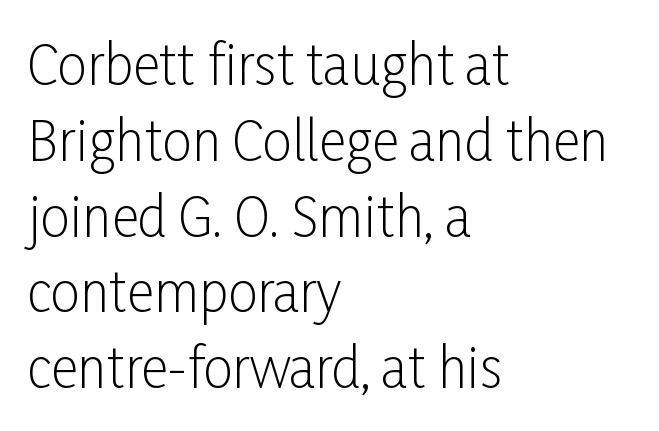
{"serif": "no", "italic": "no", "bold": "no", "weight": "light", "width": "condensed", "stroke_contrast": "low", "x_height": "medium", "monospaced": "no", "underline": "no", "align": "left", "line_spacing": "normal", "line_spacing_ratio": 1.43, "letter_spacing": "normal", "letter_spacing_em": 0.0, "glyph_px": 53}
